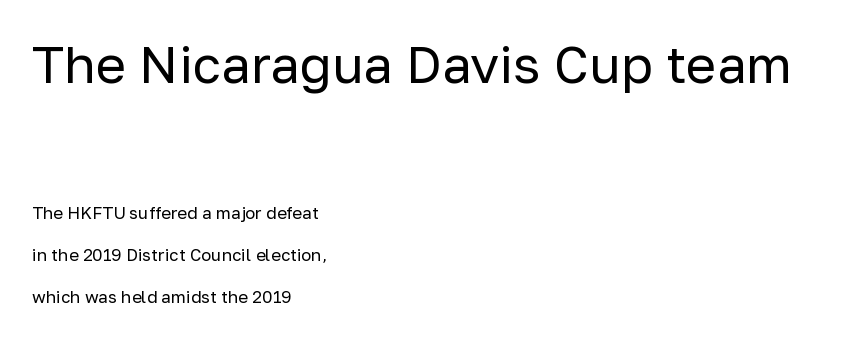
{"serif": "no", "italic": "no", "bold": "no", "weight": "regular", "width": "normal", "stroke_contrast": "low", "x_height": "medium", "monospaced": "no", "underline": "no", "align": "left", "line_spacing": "loose", "line_spacing_ratio": 2.47, "letter_spacing": "normal", "letter_spacing_em": 0.0, "larger_block": "first", "size_ratio": 3.06, "glyph_px": 52}
